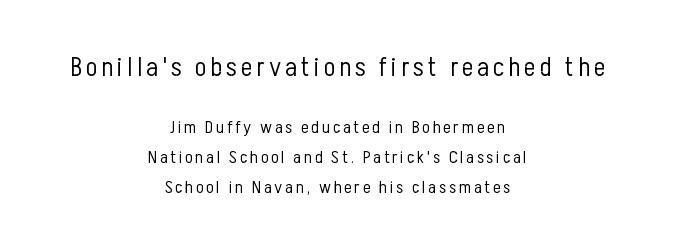
{"italic": "no", "bold": "no", "underline": "no", "align": "center", "line_spacing": "normal", "line_spacing_ratio": 1.65, "larger_block": "first", "size_ratio": 1.5, "glyph_px": 27}
